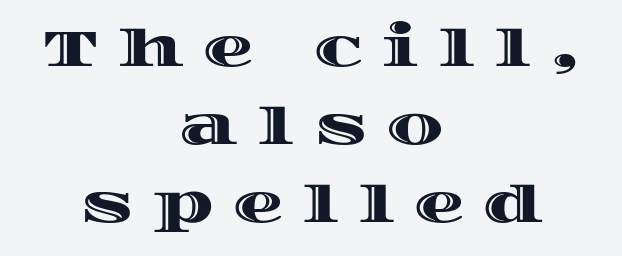
The image shows 51 px wide type, upright; set centered, normal line spacing (1.53x), unusually wide letter spacing (+0.37 em), not underlined; a large x-height.
